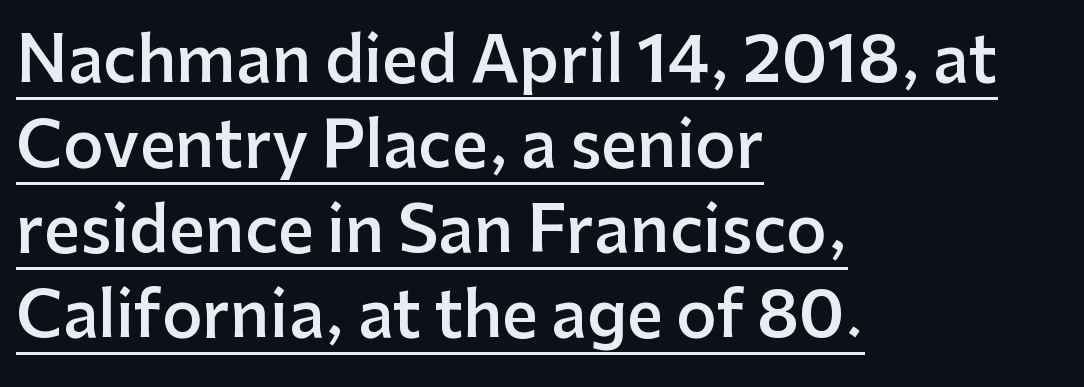
The image shows 63 px semibold sans-serif type, upright; set left-aligned, normal line spacing (1.35x), normal letter spacing, underlined; low stroke contrast and a medium x-height.
